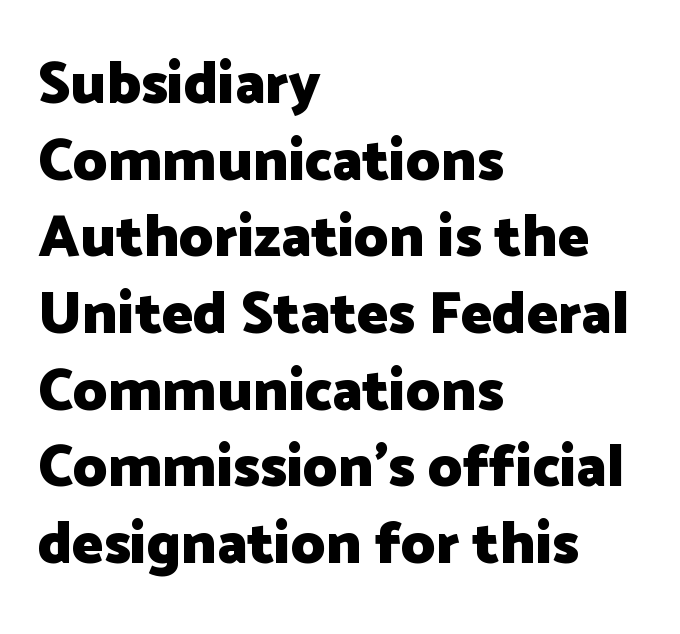
The passage shown is emphatically bold. The passage shown has conventional tracking throughout. Layout note: lines flush left. Do the letters lean? They stand straight.
